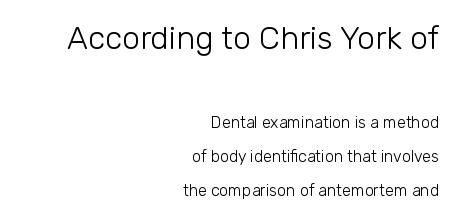
{"serif": "no", "italic": "no", "bold": "no", "weight": "light", "width": "normal", "stroke_contrast": "low", "x_height": "medium", "monospaced": "no", "underline": "no", "align": "right", "line_spacing": "loose", "line_spacing_ratio": 2.13, "letter_spacing": "normal", "letter_spacing_em": 0.0, "larger_block": "first", "size_ratio": 2.0, "glyph_px": 32}
